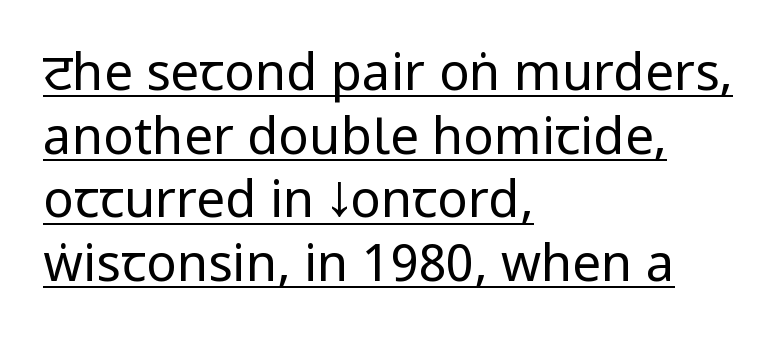
The image shows 51 px regular-weight, condensed sans-serif type, upright; set left-aligned, normal line spacing (1.25x), normal letter spacing, underlined; low stroke contrast and a large x-height.
